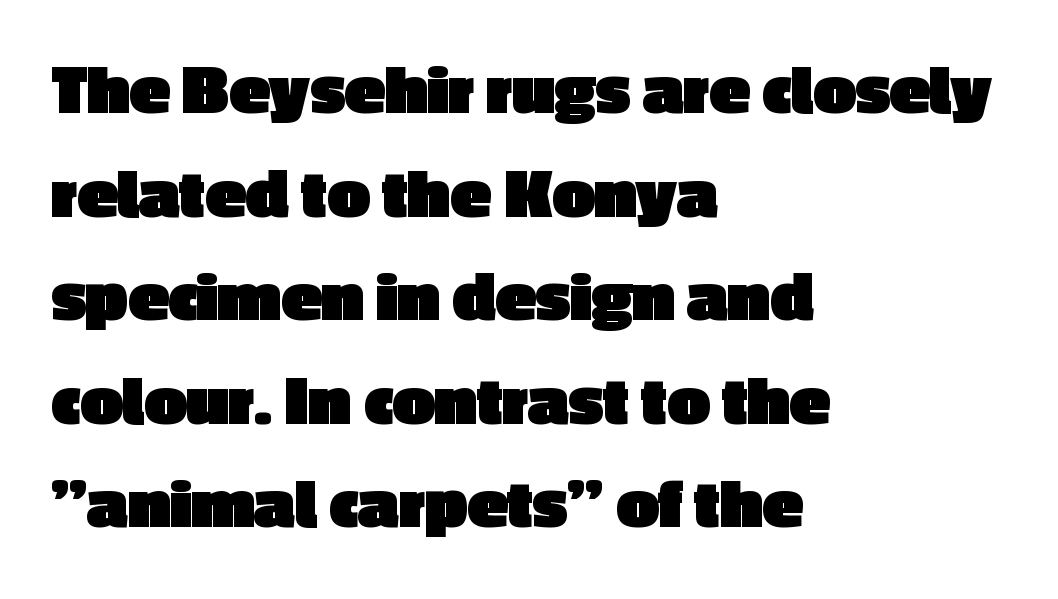
The area under the type is left untouched. These lines are set flush left with a ragged right edge. Nope, not italic — everything's standing straight. You can tell from the bare stems that sans-serif type was used.
